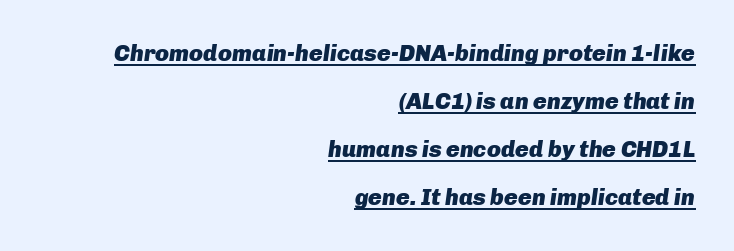
The image shows 23 px bold type, italic (leaning right); set right-aligned, loose line spacing (2.09x), normal letter spacing, underlined.
